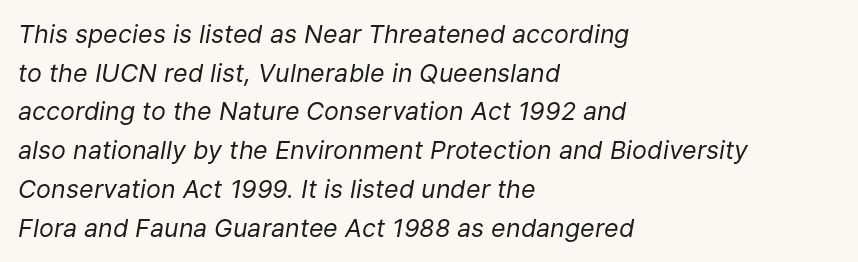
Notice how the stems are inclined rather than vertical — that's the hallmark of italics. Whoever set this chose a conventional vertical rhythm. All the whitespace from short lines collects on the right. In terms of letterspacing, this is plain default setting. Honestly, there is no underline to notice here at all. Stroke mass is kept to a normal reading level or below.
